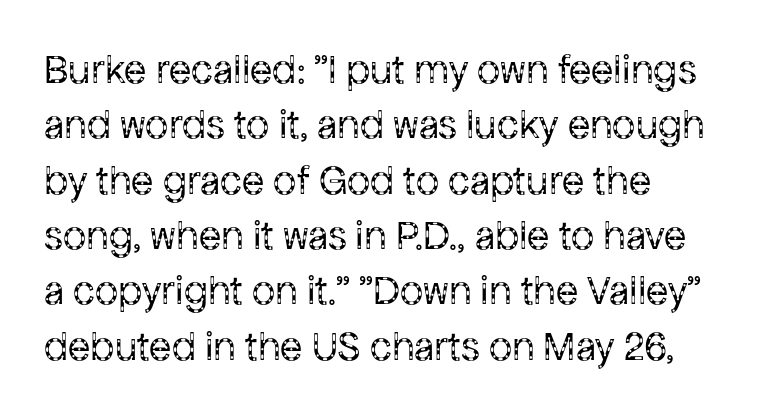
Does the copy run flush right? No — it runs flush left. The rendering uses natural spacing where letterforms have individual widths. The characters are drawn with everyday or finer stroke widths. Here the glyphs are tracked normally, forming tight word shapes.
